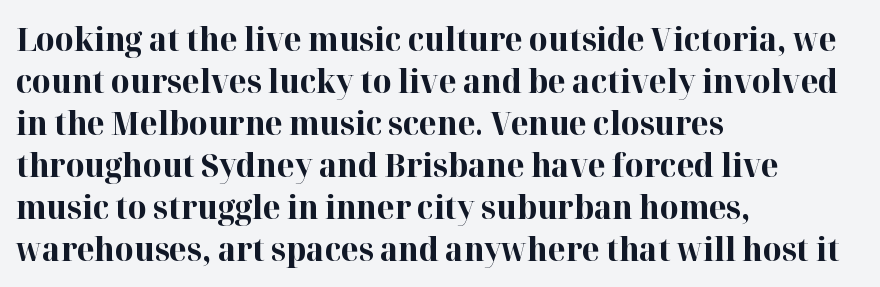
Alignment: flush left. The characters look thick and weighty, a clear bold. Each letter's strokes conclude with small projecting serifs. This is the regular roman posture of the typeface. Between one letter and the next there's only the usual sliver of space.
